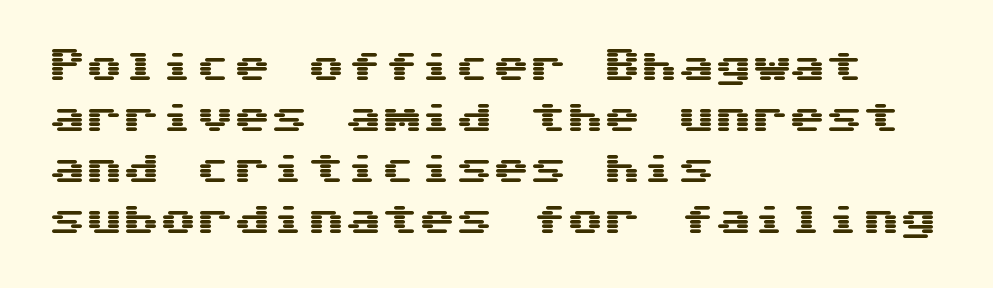
The image shows 37 px wide sans-serif type, upright; set left-aligned, normal line spacing (1.38x), normal letter spacing, not underlined; medium stroke contrast and a medium x-height.
